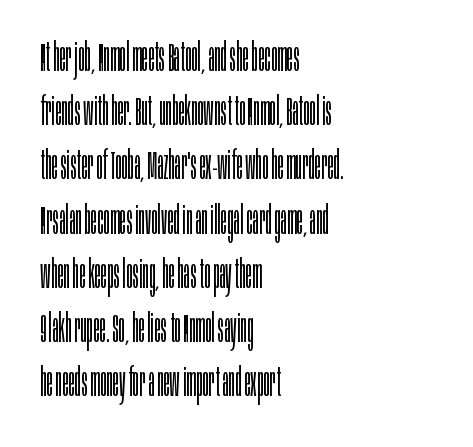
Spacing between characters is what you'd get straight out of the box. Summary of weight: not heavy and not bold. Characters remain perfectly vertical along every line. A classic flush-left, rag-right setting is used for this passage.
